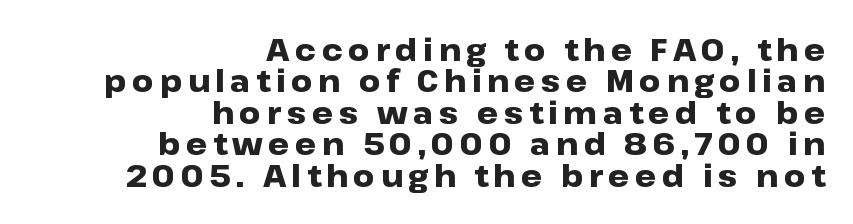
Caption: bold face, heavy strokes. Plain, unruled lines of type. A roman cut, with each character standing at attention. Think of a printed novel: that variable character pitch is what you see here. Short and long lines alike share a common ending point at right. The letters carry no serifs — their stems end cleanly without finishing strokes.
